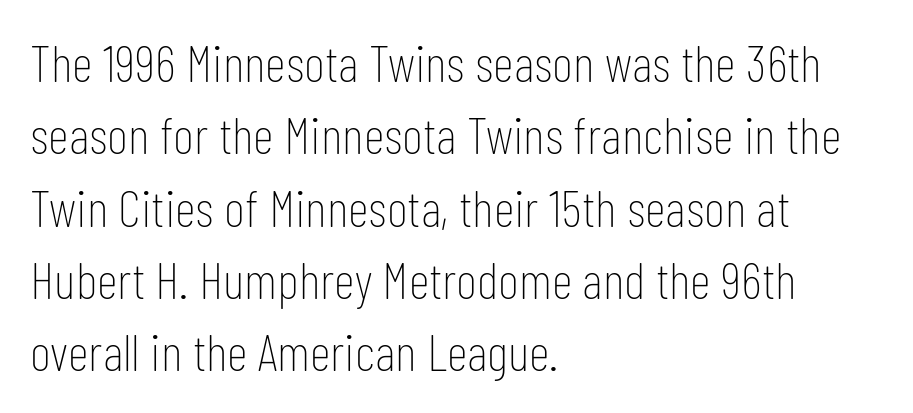
{"serif": "no", "italic": "no", "bold": "no", "weight": "thin", "width": "condensed", "stroke_contrast": "low", "x_height": "medium", "monospaced": "no", "underline": "no", "align": "left", "line_spacing": "normal", "line_spacing_ratio": 1.39, "letter_spacing": "normal", "letter_spacing_em": 0.0, "glyph_px": 52}
